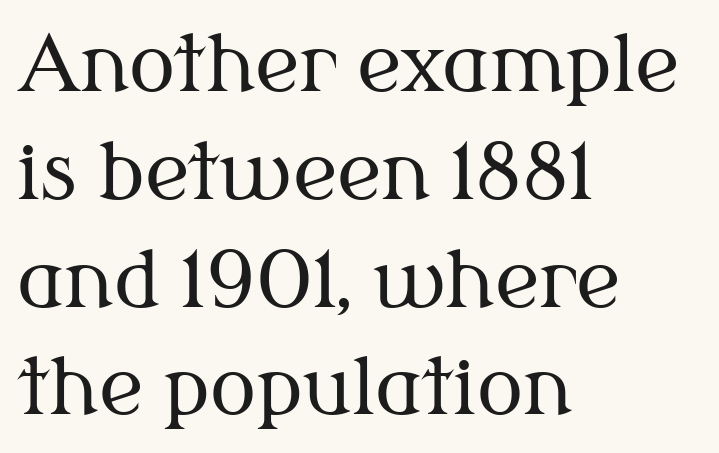
Q: Is the text bold? A: No.
Q: Is the text italic (slanted)? A: No, it is upright.
Q: Is the typeface a serif or a sans-serif typeface? A: Serif.
Q: Is the text underlined? A: No.
Q: How is the paragraph aligned? A: Left-aligned.
Q: Is the spacing between letters normal or unusually wide? A: Normal.
Q: Is the spacing between lines tight, normal or loose? A: Normal.
Q: Width (condensed, normal, or wide)? A: Normal.
Q: Stroke contrast? A: Medium.
Q: x-height? A: Medium.
Q: Monospaced? A: No.
